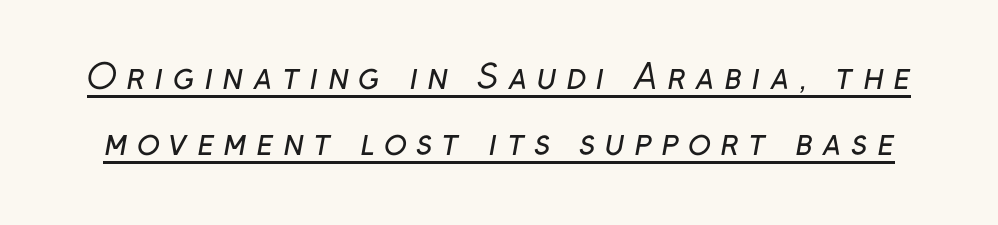
Q: Is the text bold? A: No.
Q: Is the typeface a serif or a sans-serif typeface? A: Sans-serif.
Q: Is the text underlined? A: Yes.
Q: Is the spacing between letters normal or unusually wide? A: Unusually wide.
Q: Is the spacing between lines tight, normal or loose? A: Loose.
Q: Width (condensed, normal, or wide)? A: Normal.
Q: Stroke contrast? A: Low.
Q: x-height? A: Medium.
Q: Monospaced? A: No.
